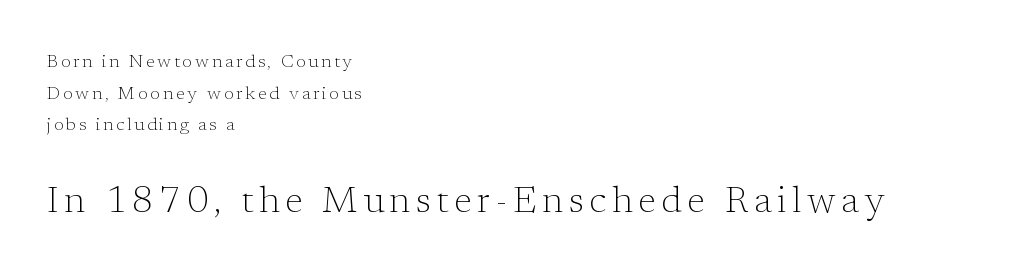
Q: Is the text bold? A: No.
Q: Is the text italic (slanted)? A: No, it is upright.
Q: Is the typeface a serif or a sans-serif typeface? A: Serif.
Q: Is the text underlined? A: No.
Q: How is the paragraph aligned? A: Left-aligned.
Q: Which block of text is set in a larger size, the first (top) or the second (bottom)? A: The second (bottom) one.
Q: Width (condensed, normal, or wide)? A: Normal.
Q: Stroke contrast? A: Low.
Q: x-height? A: Medium.
Q: Monospaced? A: No.
